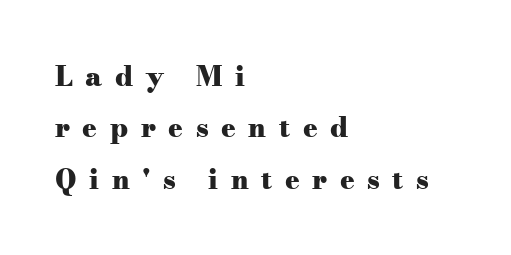
{"italic": "no", "bold": "yes", "underline": "no", "align": "left", "line_spacing": "loose", "line_spacing_ratio": 1.9, "letter_spacing": "wide", "letter_spacing_em": 0.47, "glyph_px": 27}
